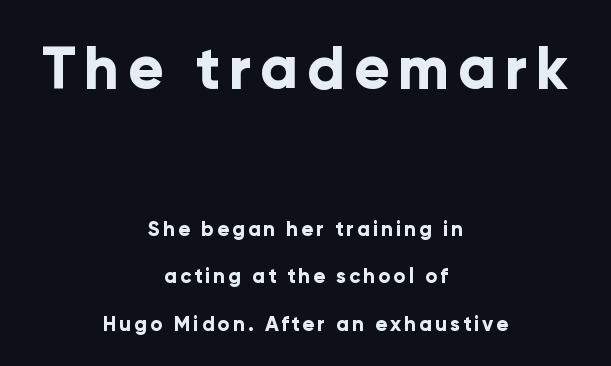
Bigger letters appear in the top chunk; the bottom chunk is reduced. The lines in this sample share a center point and differ in where they start and stop. The characters display no serif detailing; their extremities are plain. Nobody drew a line under any word here.
